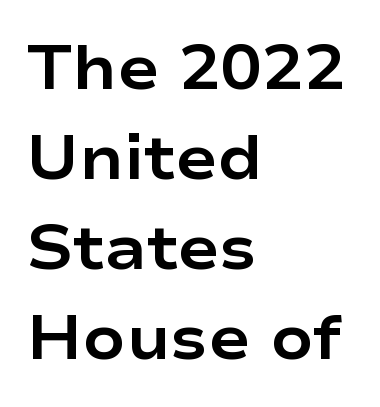
Q: Is the text bold? A: Yes.
Q: Is the text italic (slanted)? A: No, it is upright.
Q: Is the typeface a serif or a sans-serif typeface? A: Sans-serif.
Q: Is the text underlined? A: No.
Q: How is the paragraph aligned? A: Left-aligned.
Q: Is the spacing between letters normal or unusually wide? A: Normal.
Q: Is the spacing between lines tight, normal or loose? A: Normal.
Q: Width (condensed, normal, or wide)? A: Wide.
Q: Stroke contrast? A: Low.
Q: x-height? A: Medium.
Q: Monospaced? A: No.
